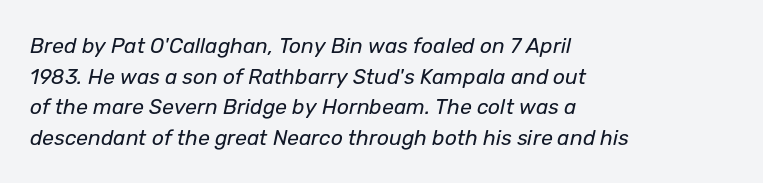
The image shows 21 px text type, italic (leaning right); set left-aligned, normal line spacing (1.46x), normal letter spacing, not underlined.
